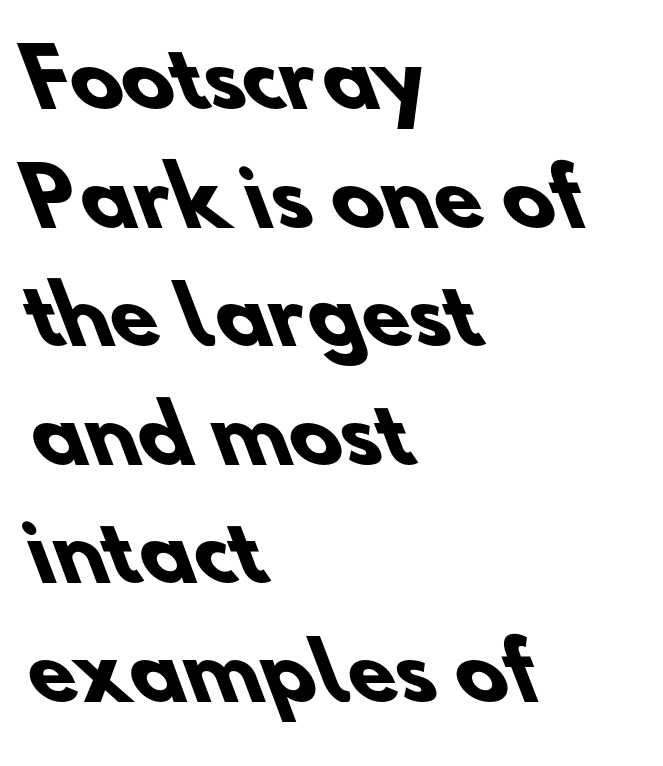
{"serif": "no", "bold": "yes", "weight": "heavy", "width": "normal", "stroke_contrast": "low", "x_height": "small", "monospaced": "no", "underline": "no", "align": "left", "line_spacing": "normal", "line_spacing_ratio": 1.52, "letter_spacing": "normal", "letter_spacing_em": 0.0, "glyph_px": 78}
